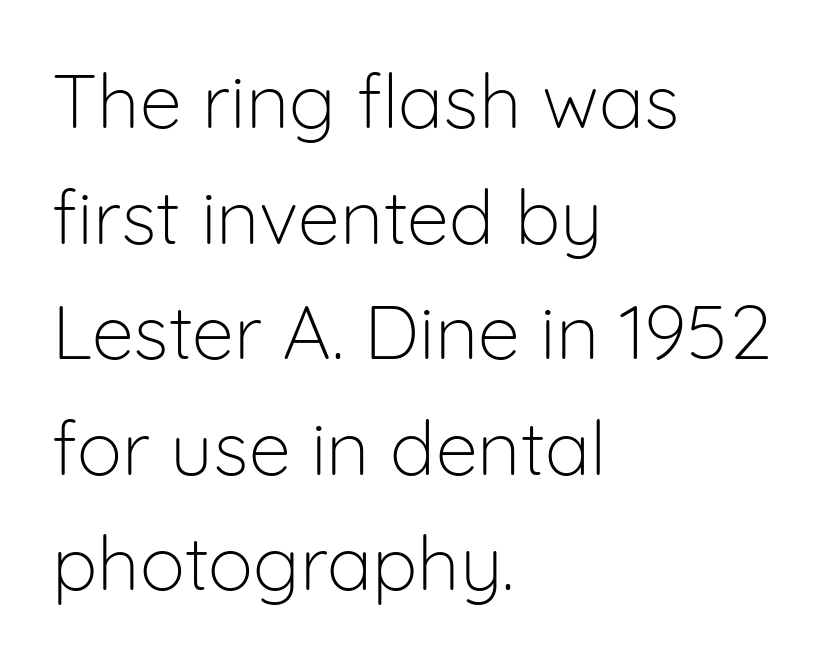
Q: Is the text bold? A: No.
Q: Is the text italic (slanted)? A: No, it is upright.
Q: Is the typeface a serif or a sans-serif typeface? A: Sans-serif.
Q: Is the text underlined? A: No.
Q: How is the paragraph aligned? A: Left-aligned.
Q: Is the spacing between letters normal or unusually wide? A: Normal.
Q: Is the spacing between lines tight, normal or loose? A: Normal.
Q: Width (condensed, normal, or wide)? A: Normal.
Q: Stroke contrast? A: Low.
Q: x-height? A: Medium.
Q: Monospaced? A: No.
